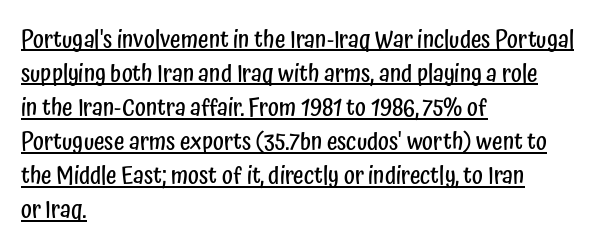
Q: Is the text bold? A: Semi-bold.
Q: Is the text italic (slanted)? A: No, it is upright.
Q: Is the text underlined? A: Yes.
Q: How is the paragraph aligned? A: Left-aligned.
Q: Is the spacing between letters normal or unusually wide? A: Normal.
Q: Is the spacing between lines tight, normal or loose? A: Normal.
